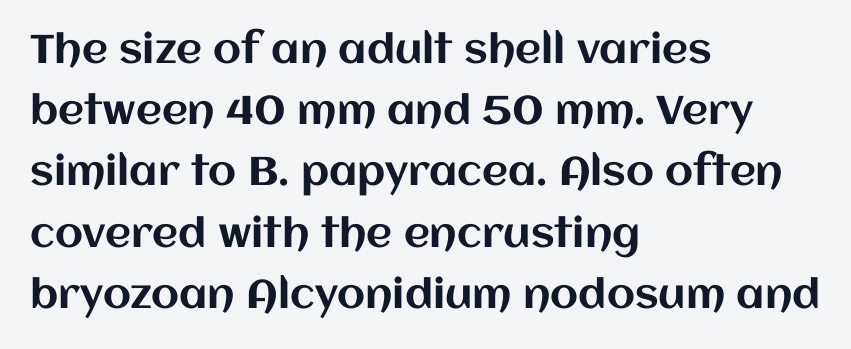
{"italic": "no", "width": "normal", "stroke_contrast": "medium", "x_height": "large", "monospaced": "no", "underline": "no", "align": "left", "line_spacing": "normal", "line_spacing_ratio": 1.53, "letter_spacing": "normal", "letter_spacing_em": 0.0, "glyph_px": 40}
